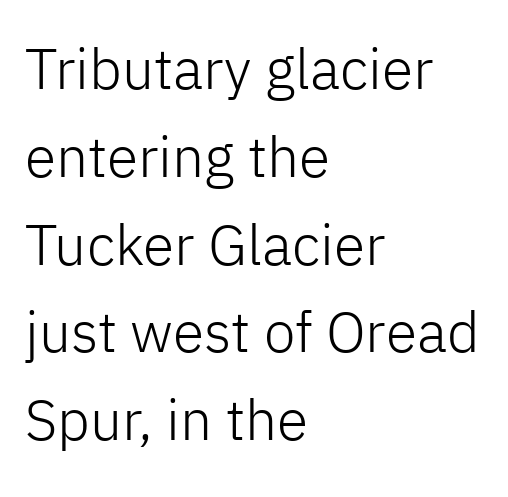
The image shows 57 px light sans-serif type, upright; set left-aligned, normal line spacing (1.54x), normal letter spacing, not underlined; low stroke contrast and a medium x-height.
